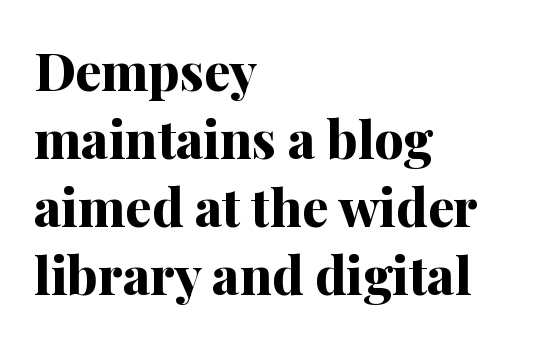
The image shows 52 px bold serif type, upright; set left-aligned, normal line spacing (1.31x), normal letter spacing, not underlined; medium stroke contrast and a medium x-height.
